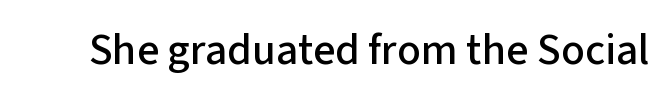
The image shows 44 px sans-serif type, upright; set normal letter spacing, not underlined; low stroke contrast and a medium x-height.
